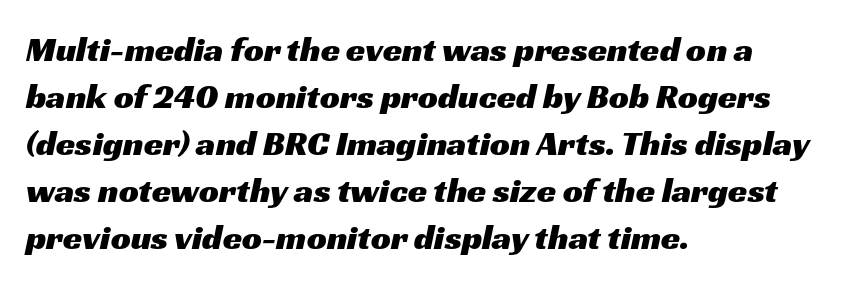
{"serif": "no", "width": "wide", "stroke_contrast": "medium", "x_height": "medium", "monospaced": "no", "underline": "no", "align": "left", "line_spacing": "normal", "line_spacing_ratio": 1.34, "letter_spacing": "normal", "letter_spacing_em": 0.0, "glyph_px": 35}
